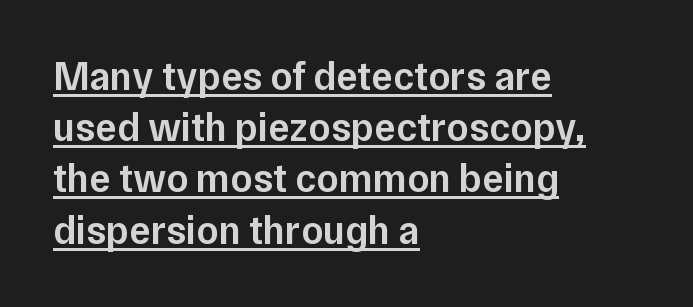
Q: Is the text bold? A: Semi-bold.
Q: Is the text italic (slanted)? A: No, it is upright.
Q: Is the typeface a serif or a sans-serif typeface? A: Sans-serif.
Q: Is the text underlined? A: Yes.
Q: How is the paragraph aligned? A: Left-aligned.
Q: Is the spacing between letters normal or unusually wide? A: Normal.
Q: Is the spacing between lines tight, normal or loose? A: Normal.
Q: Width (condensed, normal, or wide)? A: Normal.
Q: Stroke contrast? A: Low.
Q: x-height? A: Medium.
Q: Monospaced? A: No.
